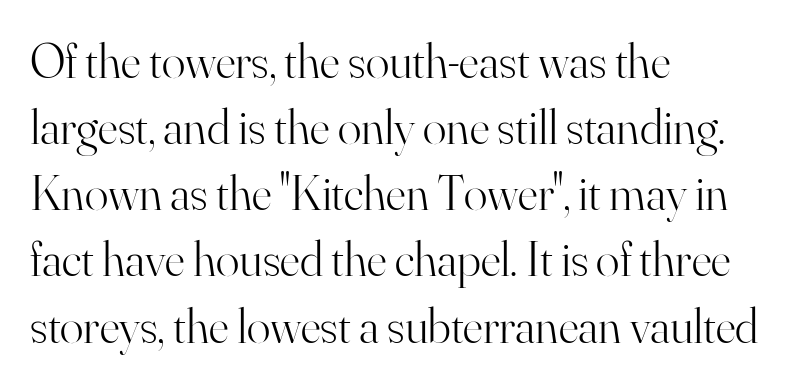
Q: Is the text bold? A: No.
Q: Is the text italic (slanted)? A: No, it is upright.
Q: Is the typeface a serif or a sans-serif typeface? A: Serif.
Q: Is the text underlined? A: No.
Q: How is the paragraph aligned? A: Left-aligned.
Q: Is the spacing between letters normal or unusually wide? A: Normal.
Q: Is the spacing between lines tight, normal or loose? A: Normal.
Q: Width (condensed, normal, or wide)? A: Normal.
Q: Stroke contrast? A: High.
Q: x-height? A: Small.
Q: Monospaced? A: No.
